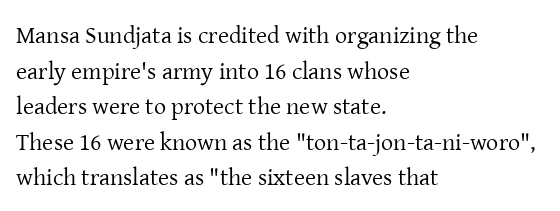
Q: Is the text bold? A: No.
Q: Is the text italic (slanted)? A: No, it is upright.
Q: Is the text underlined? A: No.
Q: How is the paragraph aligned? A: Left-aligned.
Q: Is the spacing between letters normal or unusually wide? A: Normal.
Q: Is the spacing between lines tight, normal or loose? A: Normal.
